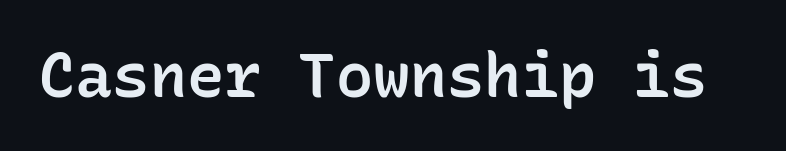
{"serif": "no", "italic": "no", "bold": "semi", "weight": "semibold", "width": "normal", "stroke_contrast": "low", "x_height": "medium", "monospaced": "yes", "underline": "no", "letter_spacing": "normal", "letter_spacing_em": 0.0, "glyph_px": 62}
